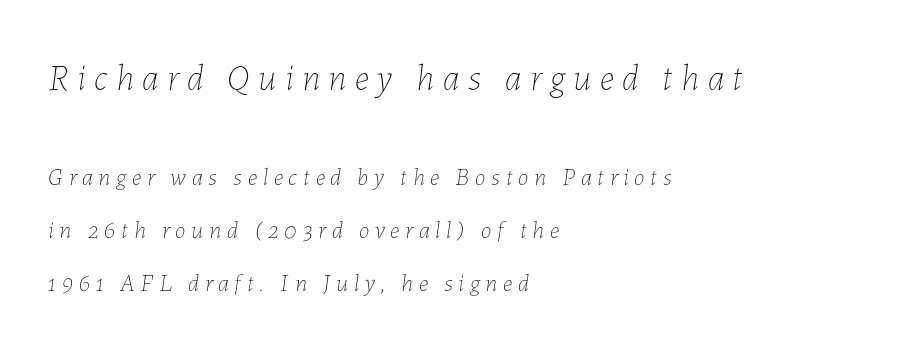
{"italic": "yes", "lean": "right", "slant_degrees": 7, "bold": "no", "weight": "thin", "width": "normal", "stroke_contrast": "low", "x_height": "medium", "monospaced": "no", "underline": "no", "align": "left", "line_spacing": "loose", "line_spacing_ratio": 2.22, "letter_spacing": "wide", "letter_spacing_em": 0.24, "larger_block": "first", "size_ratio": 1.5, "glyph_px": 36}
